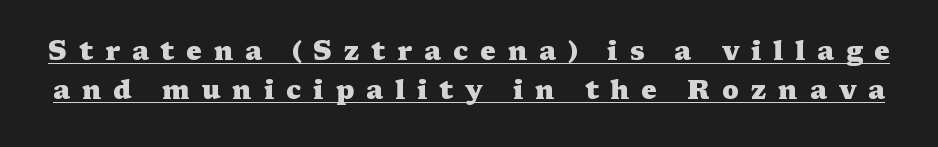
The image shows 26 px bold type, upright; set normal line spacing (1.51x), unusually wide letter spacing (+0.46 em), underlined.
